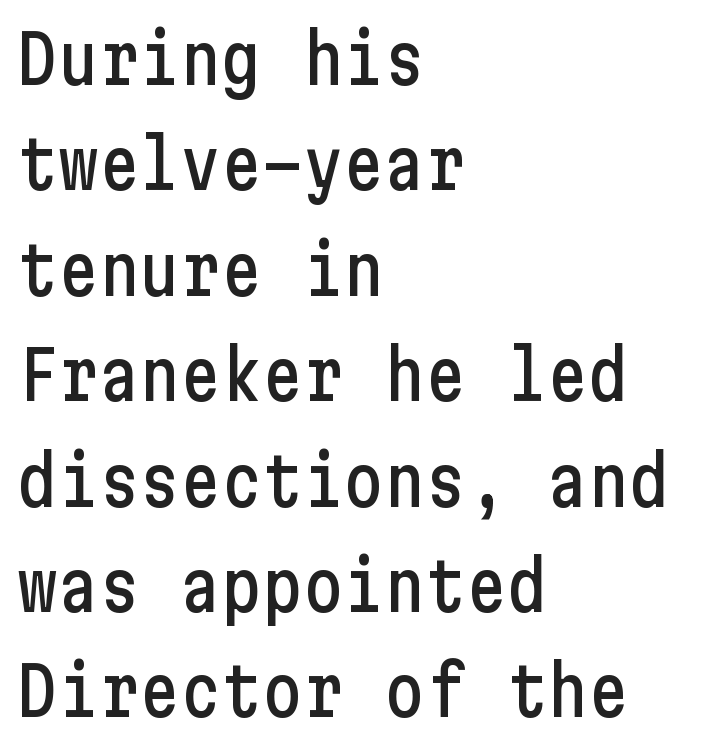
The image shows 68 px condensed sans-serif type, upright; set left-aligned, normal line spacing (1.55x), normal letter spacing, not underlined; low stroke contrast and a medium x-height.
